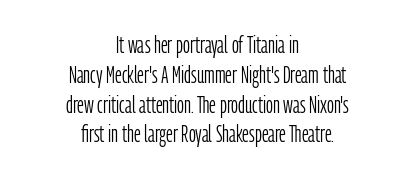
The image shows 24 px text type, upright; set centered, line spacing 1.24x, normal letter spacing, not underlined.
